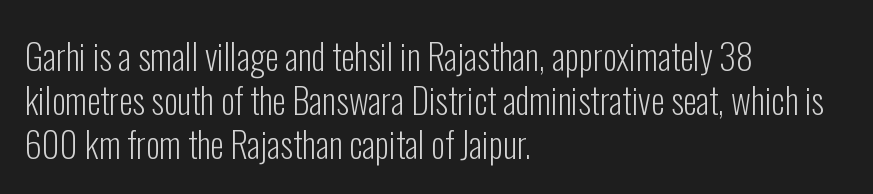
{"serif": "no", "italic": "no", "bold": "no", "weight": "light", "width": "condensed", "stroke_contrast": "low", "x_height": "medium", "monospaced": "no", "underline": "no", "align": "left", "line_spacing": "normal", "line_spacing_ratio": 1.26, "letter_spacing": "normal", "letter_spacing_em": 0.0, "glyph_px": 35}
